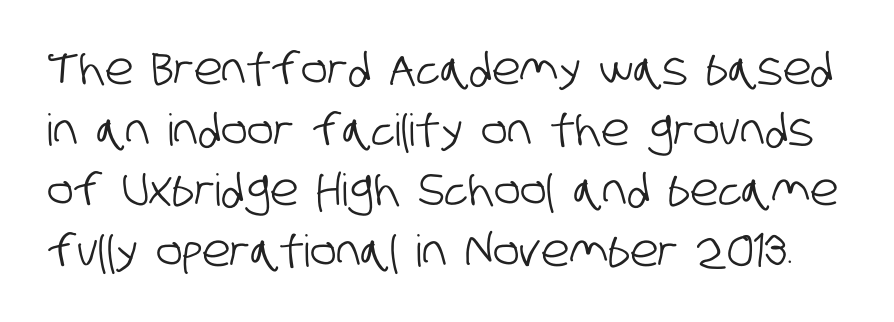
Q: Is the typeface a serif or a sans-serif typeface? A: Sans-serif.
Q: Is the text underlined? A: No.
Q: Is the spacing between letters normal or unusually wide? A: Normal.
Q: Is the spacing between lines tight, normal or loose? A: Normal.
Q: Width (condensed, normal, or wide)? A: Condensed.
Q: Stroke contrast? A: Low.
Q: x-height? A: Large.
Q: Monospaced? A: No.
